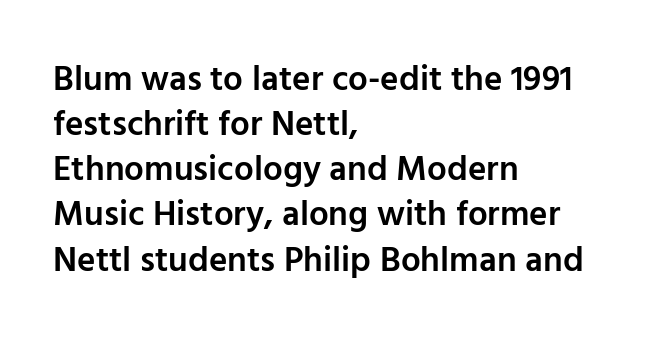
Typesetter's note: demi weight, one step under bold. This rendering features lettering with no underline. This sample keeps an unexceptional amount of space between lines. Note the varied advance widths — an 'i' is clearly narrower than an 'm'. A classic flush-left, rag-right setting is used for this passage. The typography opts for an upright posture over an oblique one.
